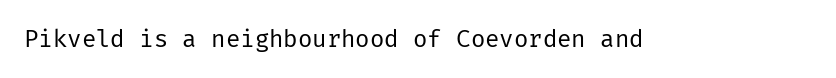
Q: Is the text bold? A: No.
Q: Is the text italic (slanted)? A: No, it is upright.
Q: Is the text underlined? A: No.
Q: Is the spacing between letters normal or unusually wide? A: Normal.
